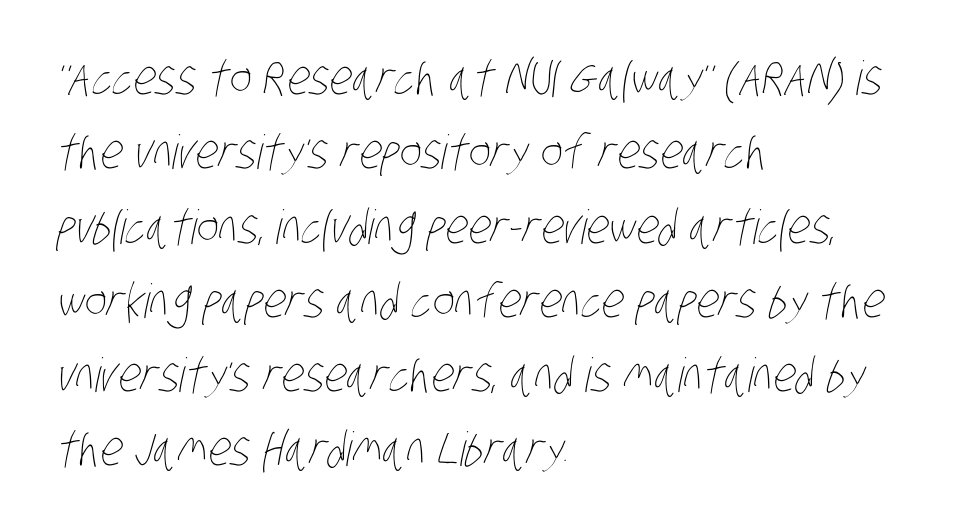
Words appear dense and cohesive because spacing is normal. Typeset ragged right — the left edge is the straight one. Ink coverage per letter is moderate at most. Varying glyph widths throughout — classic text-font behaviour. Quick note: interline space is typical. Honestly, there is no underline to notice here at all.
